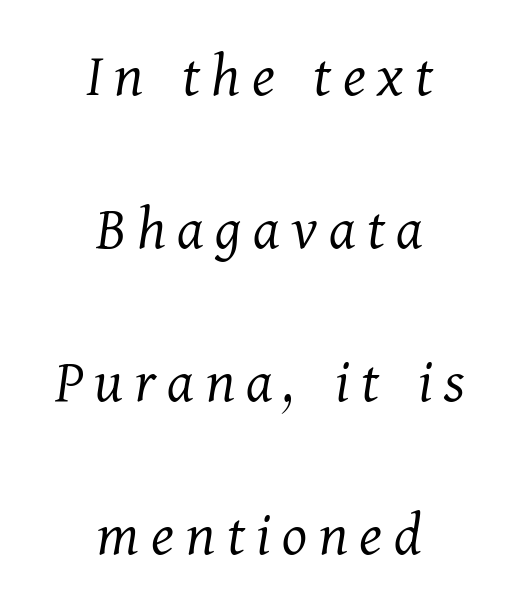
{"serif": "yes", "italic": "yes", "lean": "right", "slant_degrees": 11, "bold": "no", "weight": "light", "width": "normal", "stroke_contrast": "medium", "x_height": "medium", "monospaced": "no", "underline": "no", "align": "center", "line_spacing": "loose", "line_spacing_ratio": 2.39, "glyph_px": 64}
